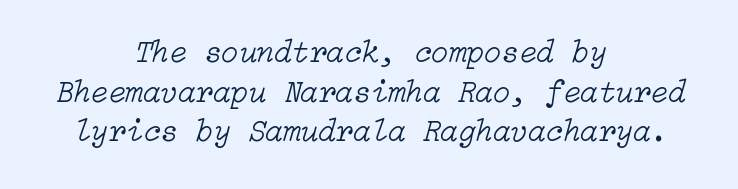
Q: Is the text bold? A: No.
Q: Is the text italic (slanted)? A: Yes, it leans right by about 15 degrees.
Q: Is the text underlined? A: No.
Q: How is the paragraph aligned? A: Centered.
Q: Is the spacing between letters normal or unusually wide? A: Normal.
Q: Width (condensed, normal, or wide)? A: Normal.
Q: Stroke contrast? A: Low.
Q: x-height? A: Medium.
